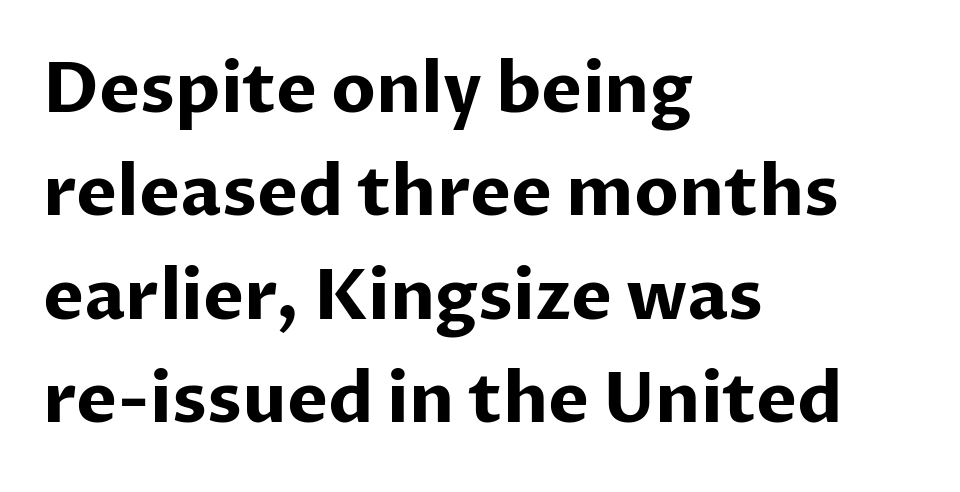
The image shows 69 px bold sans-serif type, upright; set left-aligned, normal line spacing (1.5x), normal letter spacing, not underlined; low stroke contrast and a medium x-height.
